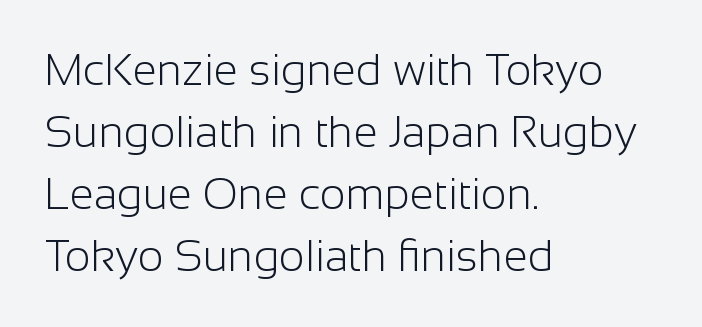
The image shows 44 px light sans-serif type, upright; set left-aligned, normal line spacing (1.41x), normal letter spacing, not underlined; low stroke contrast and a medium x-height.
